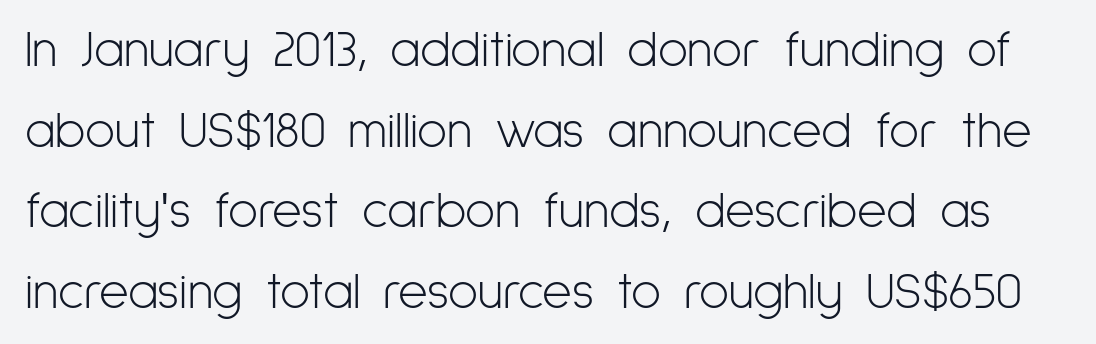
Evenly set lines give the paragraph a standard silhouette. What kind of face is this? One without serifs — a sans. Do the letters lean? They stand straight. A light-to-regular cut is what we see here. There is no visible air inserted between adjacent glyphs.
